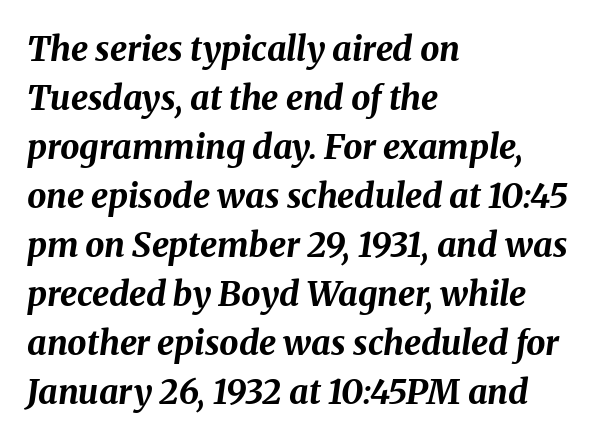
Q: Is the text bold? A: Yes.
Q: Is the text italic (slanted)? A: Yes, it leans right by about 8 degrees.
Q: Is the text underlined? A: No.
Q: How is the paragraph aligned? A: Left-aligned.
Q: Is the spacing between letters normal or unusually wide? A: Normal.
Q: Is the spacing between lines tight, normal or loose? A: Normal.
Q: Width (condensed, normal, or wide)? A: Normal.
Q: Stroke contrast? A: Medium.
Q: x-height? A: Medium.
Q: Monospaced? A: No.
